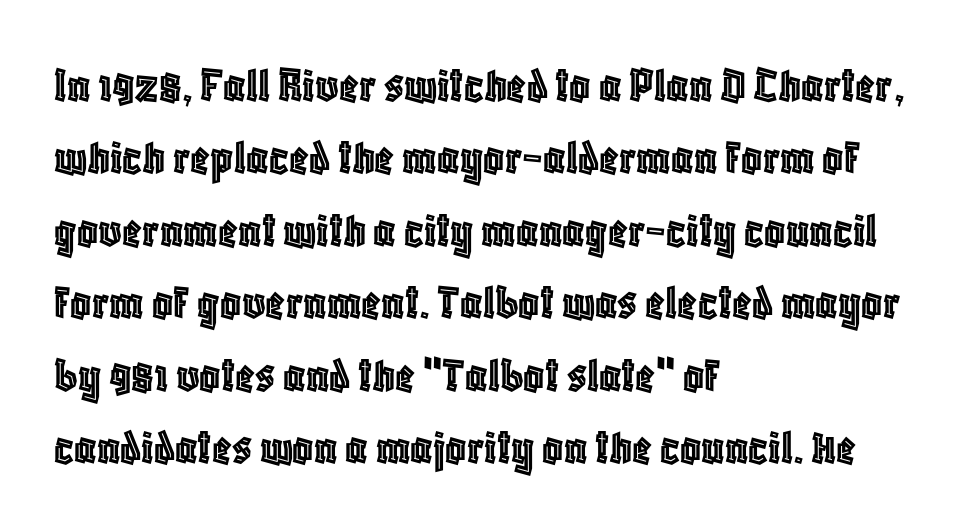
Q: Is the text italic (slanted)? A: No, it is upright.
Q: Is the text underlined? A: No.
Q: How is the paragraph aligned? A: Left-aligned.
Q: Is the spacing between letters normal or unusually wide? A: Normal.
Q: Is the spacing between lines tight, normal or loose? A: Normal.
Q: Width (condensed, normal, or wide)? A: Condensed.
Q: x-height? A: Large.
Q: Monospaced? A: No.
